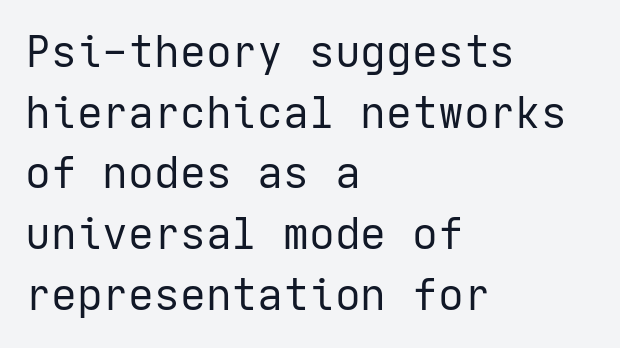
The image shows 43 px regular-weight sans-serif type, upright; set left-aligned, normal line spacing (1.41x), normal letter spacing, not underlined; low stroke contrast and a medium x-height.
